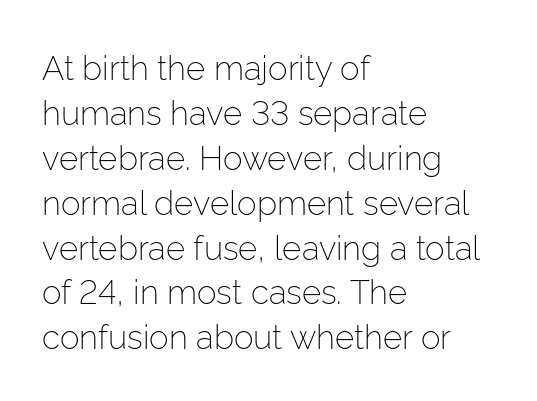
{"serif": "no", "italic": "no", "bold": "no", "weight": "light", "width": "normal", "stroke_contrast": "low", "x_height": "medium", "monospaced": "no", "underline": "no", "align": "left", "line_spacing": "normal", "line_spacing_ratio": 1.36, "letter_spacing": "normal", "letter_spacing_em": 0.0, "glyph_px": 33}
